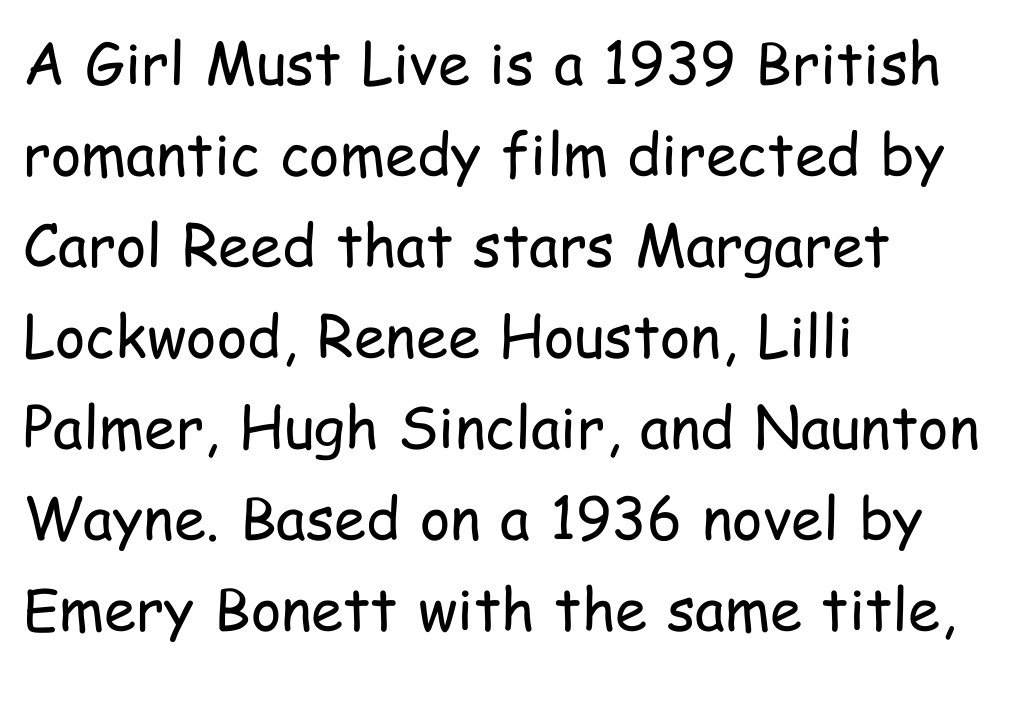
Short note: letters normally spaced. Summary of vertical rhythm: regular, with standard interline spacing. The strokes carry an ordinary text weight at most. Varying glyph widths throughout — classic text-font behaviour. Vertical strokes here are truly vertical. Check the space under the baseline: it is left empty.
